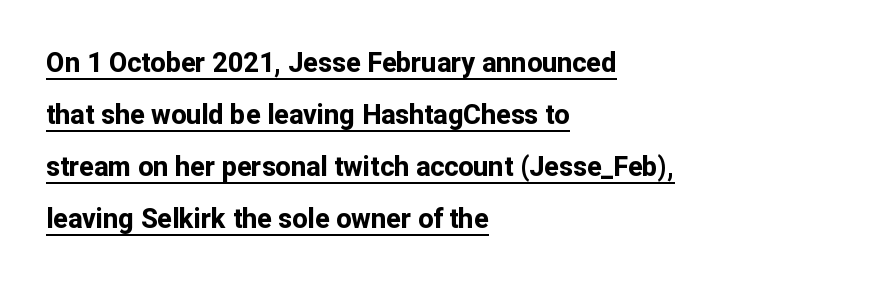
{"italic": "no", "bold": "yes", "underline": "yes", "align": "left", "line_spacing": "loose", "line_spacing_ratio": 1.92, "letter_spacing": "normal", "letter_spacing_em": 0.0, "glyph_px": 27}
